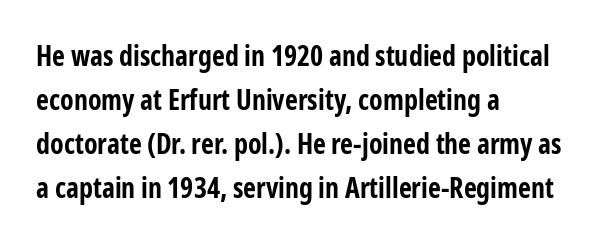
The image shows 28 px bold, condensed sans-serif type, upright; set left-aligned, normal line spacing (1.57x), normal letter spacing, not underlined; low stroke contrast and a medium x-height.
